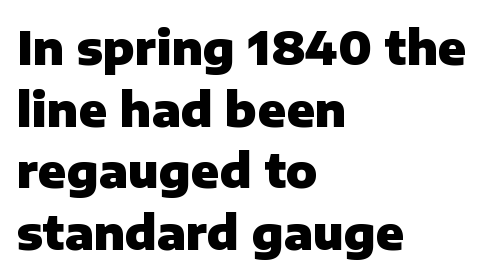
{"serif": "no", "italic": "no", "bold": "yes", "weight": "heavy", "width": "normal", "stroke_contrast": "low", "x_height": "medium", "monospaced": "no", "underline": "no", "align": "left", "line_spacing": "normal", "line_spacing_ratio": 1.34, "letter_spacing": "normal", "letter_spacing_em": 0.0, "glyph_px": 46}
